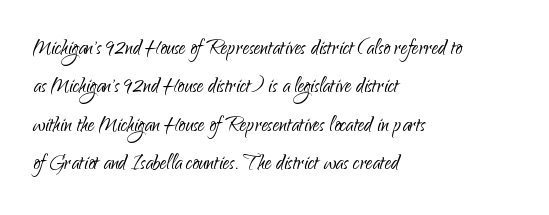
Q: Is the text bold? A: No.
Q: Is the text italic (slanted)? A: Yes.
Q: Is the text underlined? A: No.
Q: How is the paragraph aligned? A: Left-aligned.
Q: Is the spacing between letters normal or unusually wide? A: Normal.
Q: Is the spacing between lines tight, normal or loose? A: Normal.
